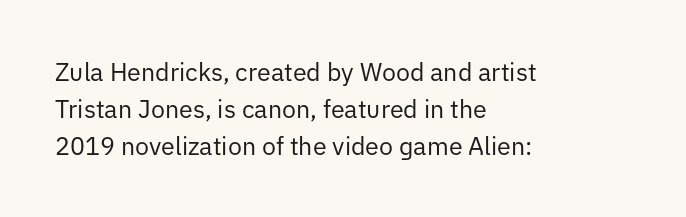
A typesetter would call this leading conventional body-copy spacing. Descender tails drop into unmarked territory. Visually the block forms a straight wall on the left and a jagged coastline on the right. Do the letters lean? They stand straight.
